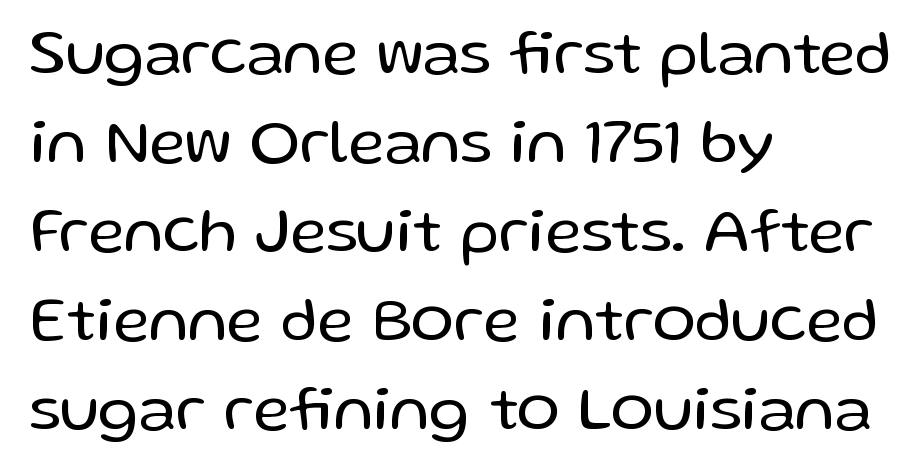
The image shows 64 px regular-weight sans-serif type, upright; set left-aligned, normal line spacing (1.39x), normal letter spacing, not underlined; low stroke contrast and a medium x-height.
